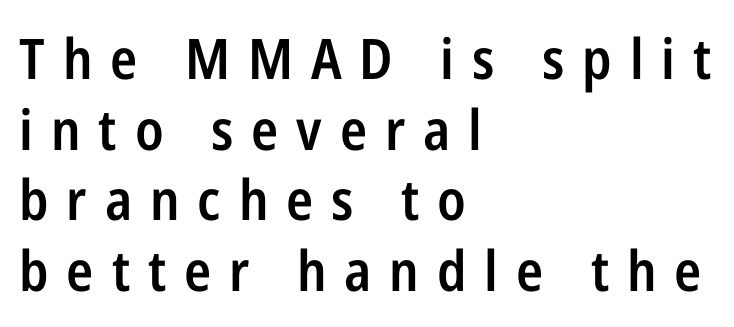
The image shows 56 px semibold, condensed sans-serif type, upright; set left-aligned, normal line spacing (1.26x), unusually wide letter spacing (+0.32 em), not underlined; low stroke contrast and a medium x-height.
